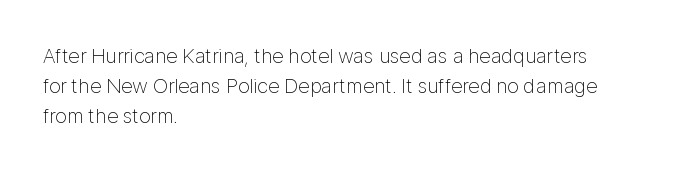
{"italic": "no", "bold": "no", "underline": "no", "align": "left", "line_spacing": "normal", "line_spacing_ratio": 1.43, "letter_spacing": "normal", "letter_spacing_em": 0.0, "glyph_px": 21}
